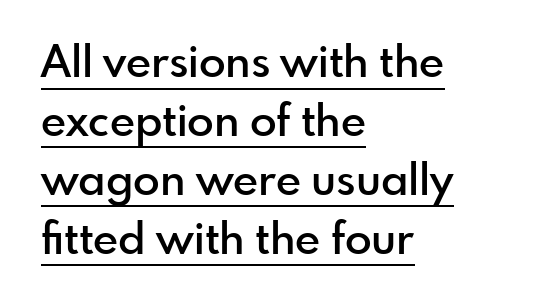
Notice how the stems are strictly vertical — no italics here. The block of text has a typical density, with ordinary space between rows. What stands out about the letter spacing? Nothing — it is the standard amount. One-word summary of the alignment: left. This sample uses a sans-serif face.
